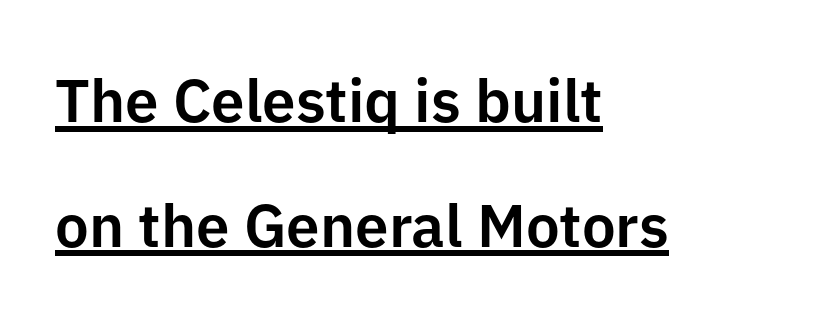
Does a line run under the words? Yes, clearly. Interline gaps are noticeably wide in this sample. Upright lettering throughout. This sample has the flowing, uneven cadence of proportional lettering. Letter spacing: default.
